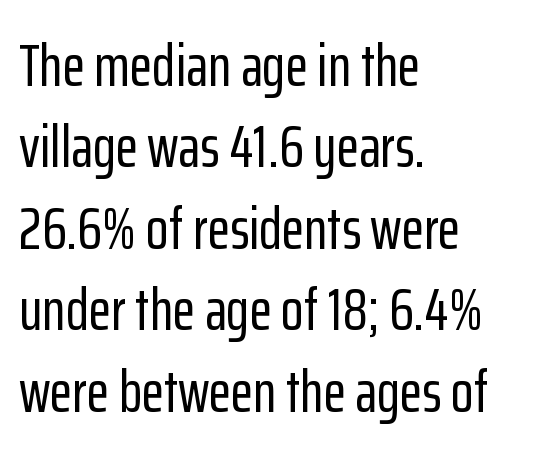
One-word summary of the alignment: left. A typesetter would label this face a sans. Character widths vary here, with narrow letters taking less room than wide ones. This sample uses an upright cut, with every glyph sitting square on the baseline.
